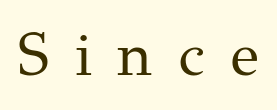
Q: Is the text bold? A: No.
Q: Is the text italic (slanted)? A: No, it is upright.
Q: Is the typeface a serif or a sans-serif typeface? A: Serif.
Q: Is the text underlined? A: No.
Q: Is the spacing between letters normal or unusually wide? A: Unusually wide.
Q: Width (condensed, normal, or wide)? A: Normal.
Q: Stroke contrast? A: Medium.
Q: x-height? A: Medium.
Q: Monospaced? A: No.
